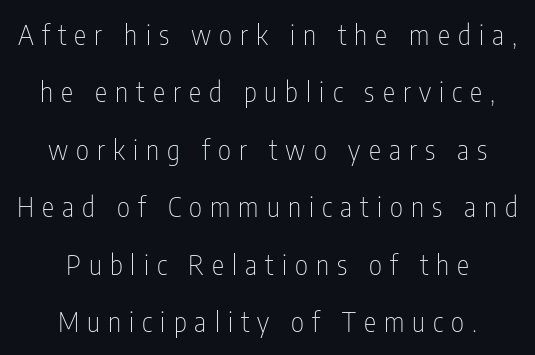
Q: Is the text bold? A: No.
Q: Is the text italic (slanted)? A: No, it is upright.
Q: Is the typeface a serif or a sans-serif typeface? A: Sans-serif.
Q: Is the text underlined? A: No.
Q: How is the paragraph aligned? A: Centered.
Q: Is the spacing between letters normal or unusually wide? A: Unusually wide.
Q: Is the spacing between lines tight, normal or loose? A: Loose.
Q: Width (condensed, normal, or wide)? A: Condensed.
Q: Stroke contrast? A: Low.
Q: x-height? A: Medium.
Q: Monospaced? A: No.
